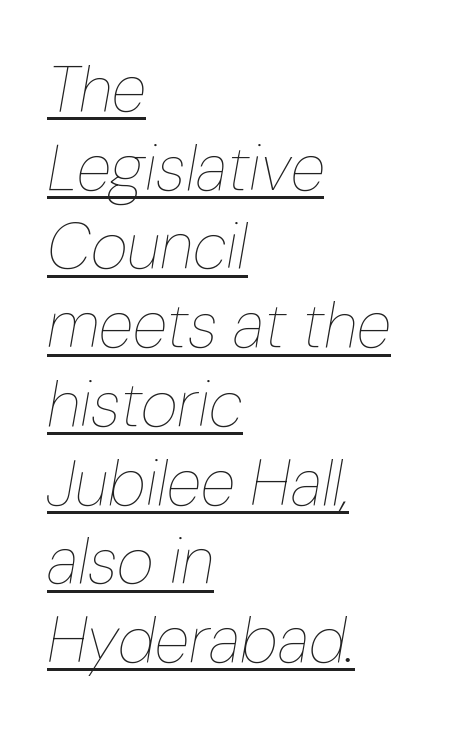
Q: Is the text bold? A: No.
Q: Is the text italic (slanted)? A: Yes, it leans right by about 10 degrees.
Q: Is the text underlined? A: Yes.
Q: How is the paragraph aligned? A: Left-aligned.
Q: Is the spacing between letters normal or unusually wide? A: Normal.
Q: Width (condensed, normal, or wide)? A: Condensed.
Q: Stroke contrast? A: Low.
Q: x-height? A: Medium.
Q: Monospaced? A: No.
